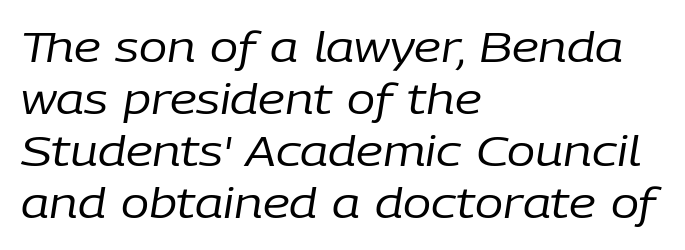
Character widths vary here, with narrow letters taking less room than wide ones. Nothing unusual about the tracking: characters are spaced as the font intends. Type without underlining. The weight would be labelled regular, book, light, or lighter still.
